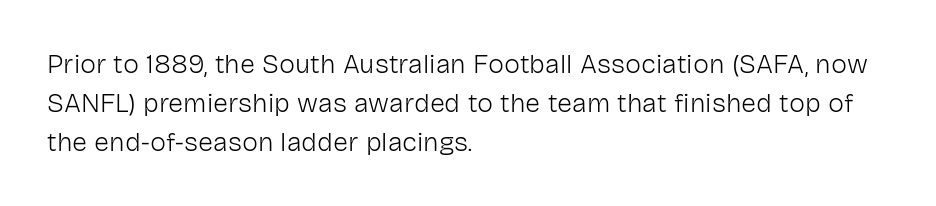
Q: Is the text bold? A: No.
Q: Is the text italic (slanted)? A: No, it is upright.
Q: Is the text underlined? A: No.
Q: How is the paragraph aligned? A: Left-aligned.
Q: Is the spacing between letters normal or unusually wide? A: Normal.
Q: Is the spacing between lines tight, normal or loose? A: Normal.
